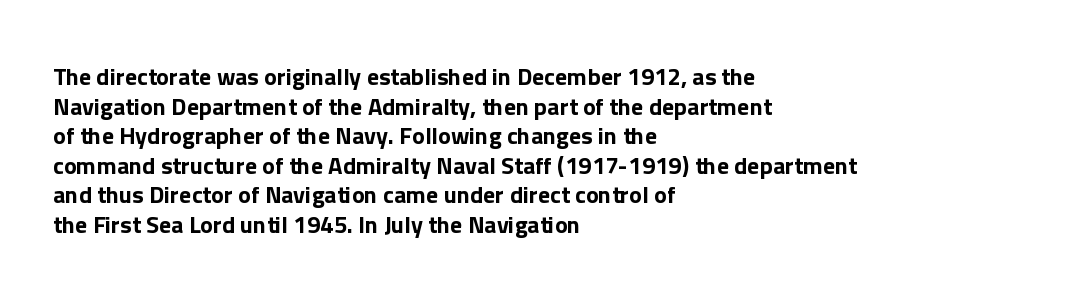
The image shows 24 px text type, upright; set left-aligned, line spacing 1.23x, normal letter spacing, not underlined.
